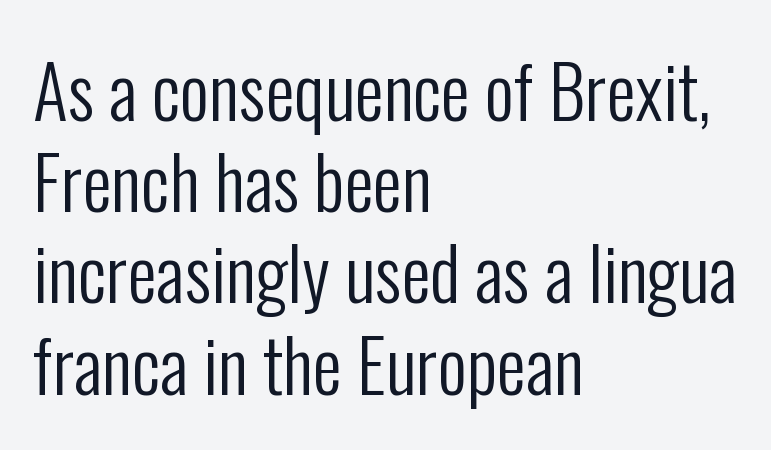
The typeface has the unassuming heft of standard copy or less. The passage shown is typed in a proportional face where columns would drift. The gaps between neighbouring characters are ordinary and unremarkable. Every row of glyphs begins at an identical x-position on the left. Glance below the letters and you will spot only blank space.
